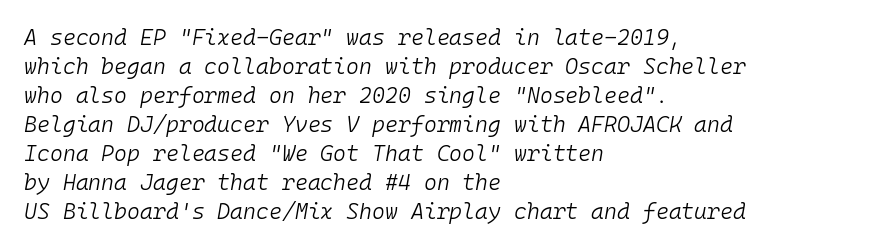
Q: Is the text bold? A: No.
Q: Is the text italic (slanted)? A: Yes, it leans right by about 10 degrees.
Q: Is the text underlined? A: No.
Q: How is the paragraph aligned? A: Left-aligned.
Q: Is the spacing between letters normal or unusually wide? A: Normal.
Q: Is the spacing between lines tight, normal or loose? A: Normal.
